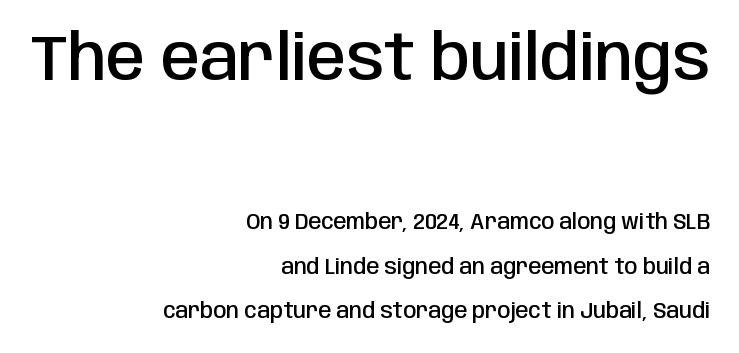
Font category for this specimen: sans-serif. Stems and bowls a touch heavier than normal — semibold. Nobody drew a line under any word here. Large over small — that's the arrangement of the two blocks here. The gaps between neighbouring characters are ordinary and unremarkable.
